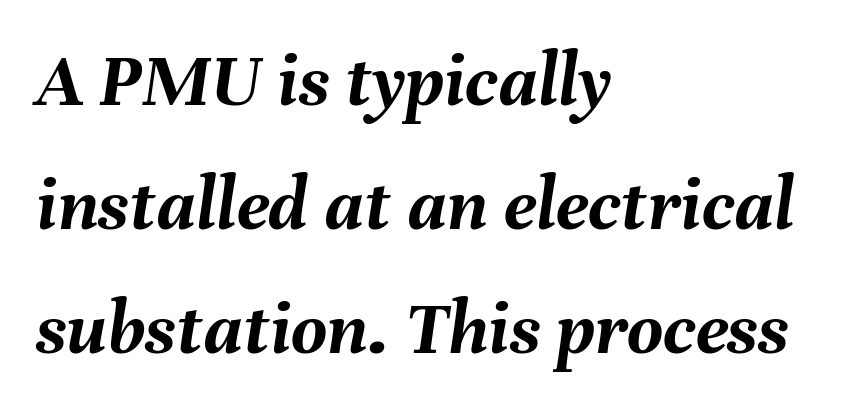
{"italic": "yes", "lean": "right", "slant_degrees": 8, "bold": "yes", "weight": "semibold", "width": "normal", "stroke_contrast": "medium", "x_height": "medium", "monospaced": "no", "underline": "no", "align": "left", "line_spacing": "normal", "line_spacing_ratio": 1.59, "letter_spacing": "normal", "letter_spacing_em": 0.0, "glyph_px": 78}
